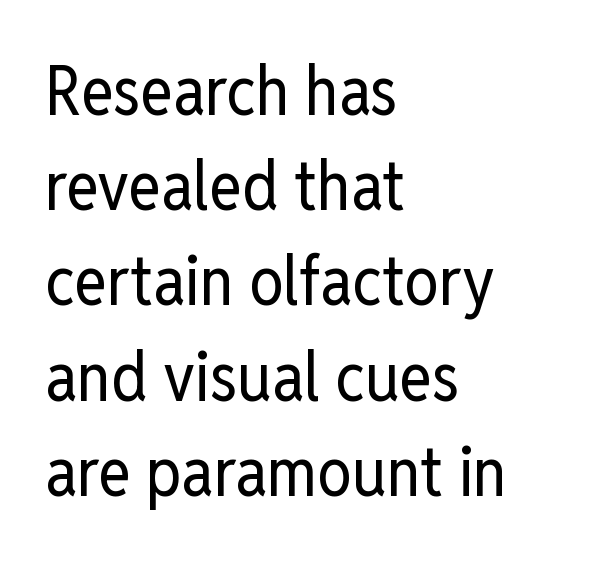
{"serif": "no", "italic": "no", "bold": "no", "weight": "regular", "width": "condensed", "stroke_contrast": "low", "x_height": "medium", "monospaced": "no", "underline": "no", "align": "left", "line_spacing": "normal", "line_spacing_ratio": 1.38, "letter_spacing": "normal", "letter_spacing_em": 0.0, "glyph_px": 69}
